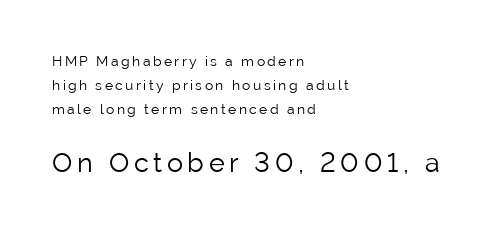
Q: Is the text bold? A: No.
Q: Is the text italic (slanted)? A: No, it is upright.
Q: Is the text underlined? A: No.
Q: How is the paragraph aligned? A: Left-aligned.
Q: Which block of text is set in a larger size, the first (top) or the second (bottom)? A: The second (bottom) one.
